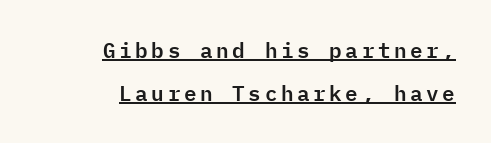
The line-height multiplier appears high, well above default. You can see a thin bar hugging the bottom of the glyphs. Posture: upright roman. The paragraph has a hard right edge and a soft left edge.
